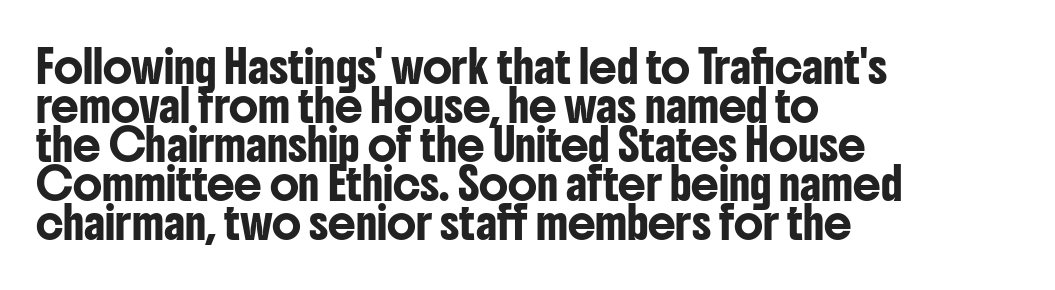
Successive baselines arrive at the customary interval. I'd call this a sans setting — the letters go barefoot. Posture: vertical. A typesetter would call this proportional, since set widths differ per character. Underline: absent.
